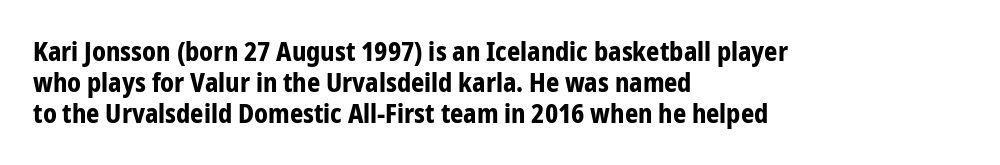
Q: Is the text bold? A: Yes.
Q: Is the text italic (slanted)? A: No, it is upright.
Q: Is the text underlined? A: No.
Q: How is the paragraph aligned? A: Left-aligned.
Q: Is the spacing between letters normal or unusually wide? A: Normal.
